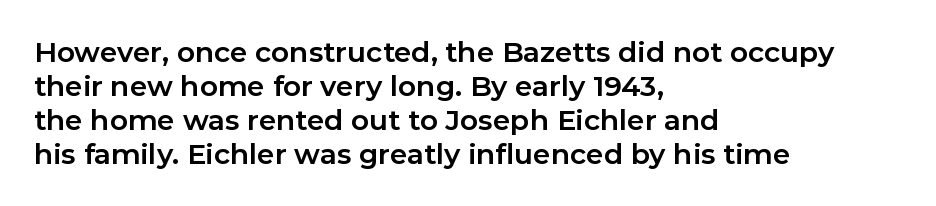
Proportional: the letters do not fall into vertical columns. The type sits square on the baseline with zero lean. Reading down the block, your eye returns to a fixed left position each line. Just letters on the line, the space beneath them empty. Nobody touched the tracking dial on this one.
